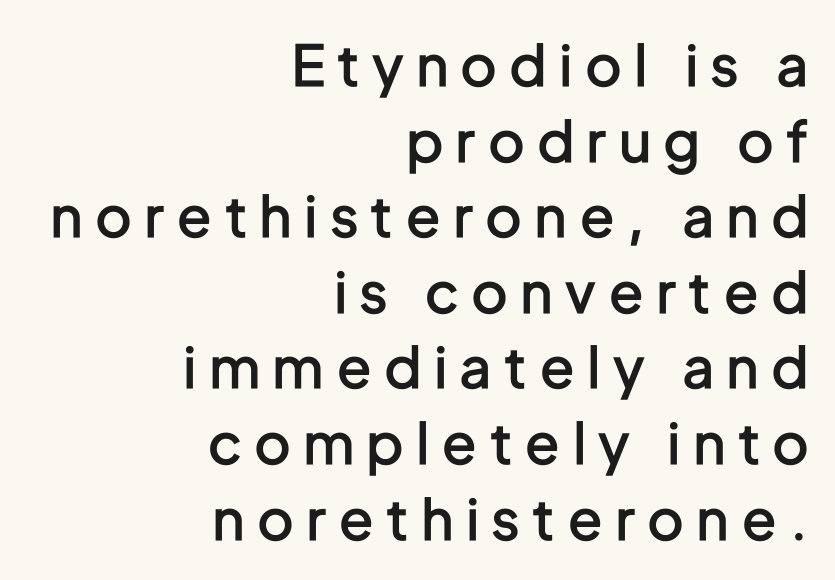
There is plenty of visible air inserted between adjacent glyphs. Is the block centered? No — it sits flush against the right margin. These lines were composed using upright roman letters. Think of a printed novel: that variable character pitch is what you see here. Descenders are the only things crossing below the line. Typographic density is moderately raised because the face is semibold.
